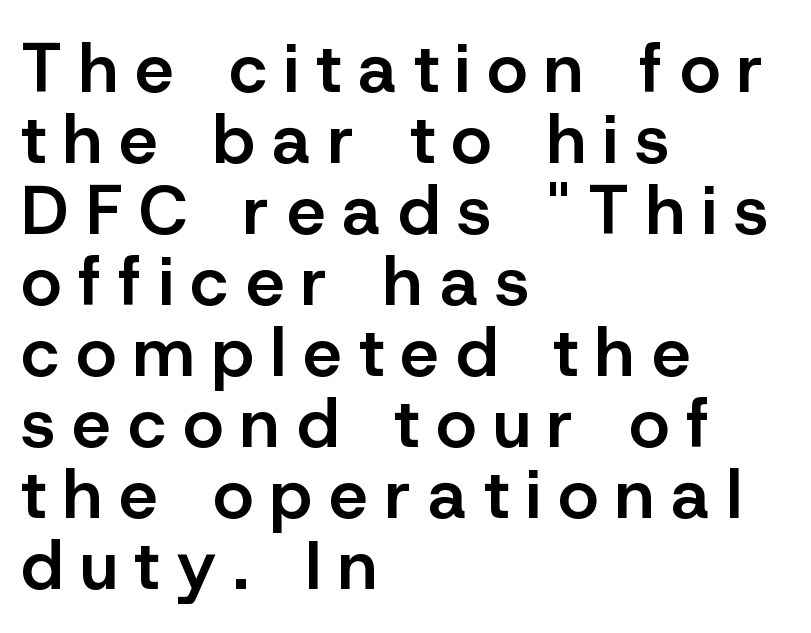
All the whitespace from short lines collects on the right. Every letter is mildly thick-stroked: semibold rather than bold. Display-style spreading of the glyphs; the letterfit is very open. If you measured baseline to baseline, you'd find a short distance. You could not count columns in this text — the font is proportionally spaced.
